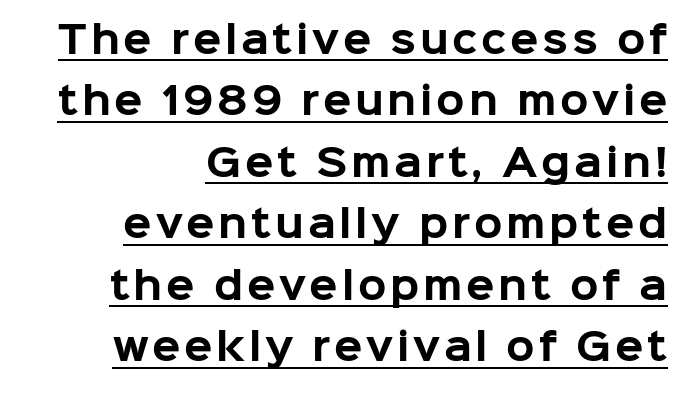
The image shows 37 px bold sans-serif type, upright; set right-aligned, normal line spacing (1.66x), underlined; low stroke contrast and a medium x-height.
